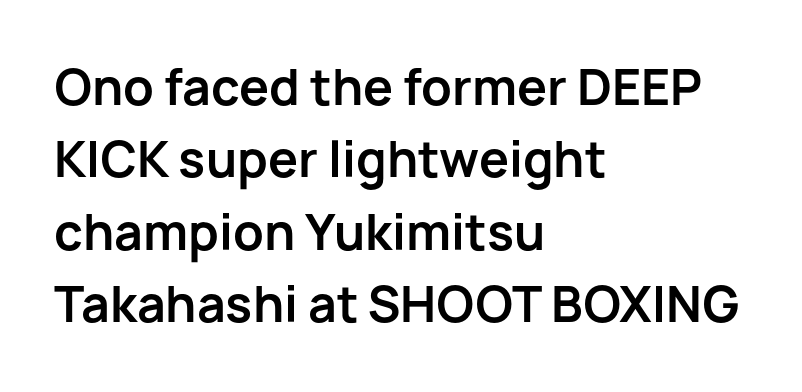
Does the type have serifs? No, each stem ends abruptly. The ragged edge is on the right, which tells us the setting is flush left. The font's upright variant was chosen for this text. This sample has the flowing, uneven cadence of proportional lettering. Check the space under the baseline: it is left empty.
